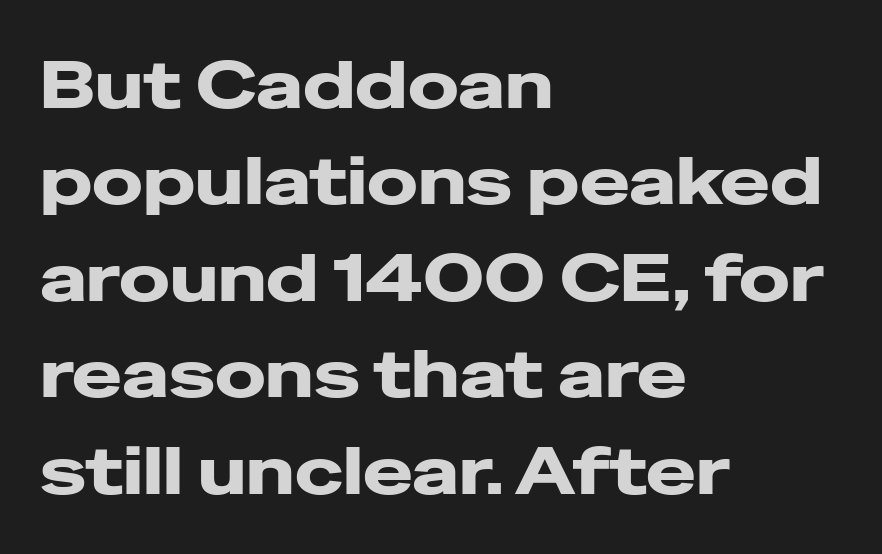
Q: Is the text italic (slanted)? A: No, it is upright.
Q: Is the typeface a serif or a sans-serif typeface? A: Sans-serif.
Q: Is the text underlined? A: No.
Q: How is the paragraph aligned? A: Left-aligned.
Q: Is the spacing between letters normal or unusually wide? A: Normal.
Q: Is the spacing between lines tight, normal or loose? A: Normal.
Q: Width (condensed, normal, or wide)? A: Wide.
Q: Stroke contrast? A: Low.
Q: x-height? A: Medium.
Q: Monospaced? A: No.
